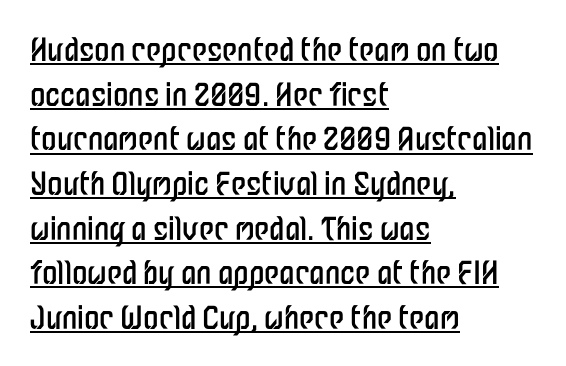
Each stroke keeps to a modest, everyday thickness or less. Line spacing here is normal. These lines stack with their left ends in a neat column. Unlike italic type, these characters show no tilt at all. Caption: lettering with a line underneath.
